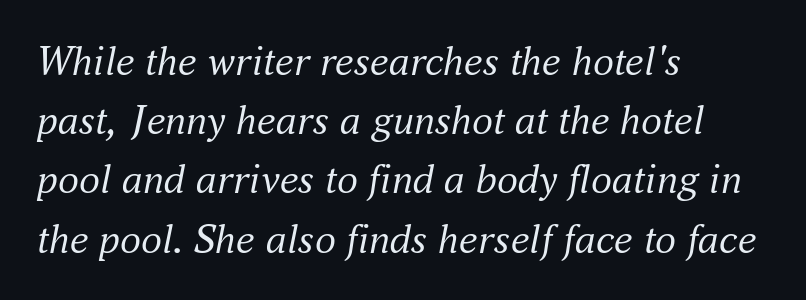
{"serif": "yes", "italic": "yes", "lean": "right", "slant_degrees": 16, "bold": "no", "weight": "regular", "width": "normal", "stroke_contrast": "medium", "x_height": "small", "monospaced": "no", "underline": "no", "align": "left", "line_spacing": "normal", "line_spacing_ratio": 1.41, "letter_spacing": "normal", "letter_spacing_em": 0.0, "glyph_px": 42}
